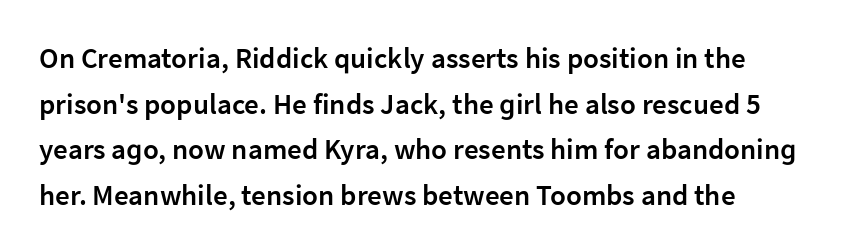
Has an underline been added? It has not. Character widths vary here, with narrow letters taking less room than wide ones. Italic? Not at all — the glyphs are vertical. Compared with typical body copy, the letter spacing here is the same. Stems and bowls a touch heavier than normal — semibold.
